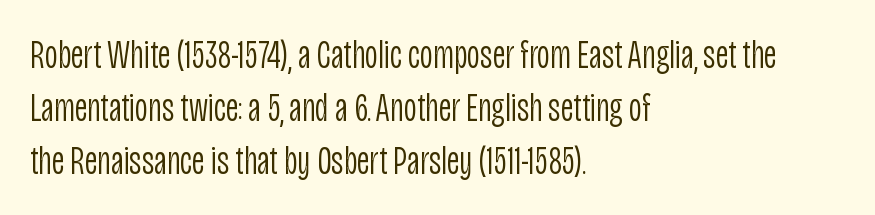
The passage shown is not bold in any degree. The text block is weighted toward the left margin, trailing off unevenly rightward. Vertical strokes here are truly vertical. The foot of each line stays bare and open. The face used here is a sans, in the tradition of grotesques and geometrics. Normally led — the rows are evenly, conventionally spaced.
